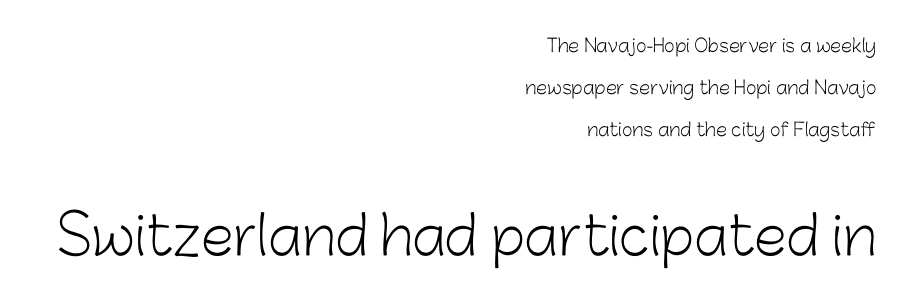
Q: Is the text bold? A: No.
Q: Is the text italic (slanted)? A: No, it is upright.
Q: Is the typeface a serif or a sans-serif typeface? A: Sans-serif.
Q: Is the text underlined? A: No.
Q: How is the paragraph aligned? A: Right-aligned.
Q: Is the spacing between letters normal or unusually wide? A: Normal.
Q: Is the spacing between lines tight, normal or loose? A: Loose.
Q: Which block of text is set in a larger size, the first (top) or the second (bottom)? A: The second (bottom) one.
Q: Width (condensed, normal, or wide)? A: Normal.
Q: Stroke contrast? A: Low.
Q: x-height? A: Medium.
Q: Monospaced? A: No.
